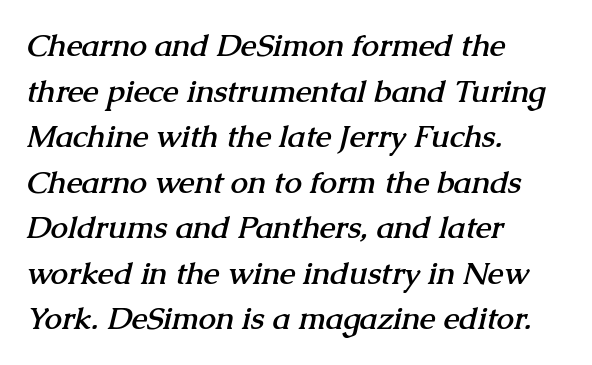
Observe the serifs anchoring each vertical stroke in this sample. Spacing verdict: proportional, widths tailored to each character. The designer left line spacing at the default. Underlining? Definitely not there.
